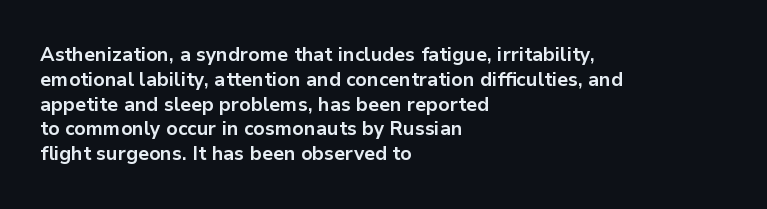
The image shows 20 px bold type, upright; set left-aligned, line spacing 1.24x, normal letter spacing, not underlined.
